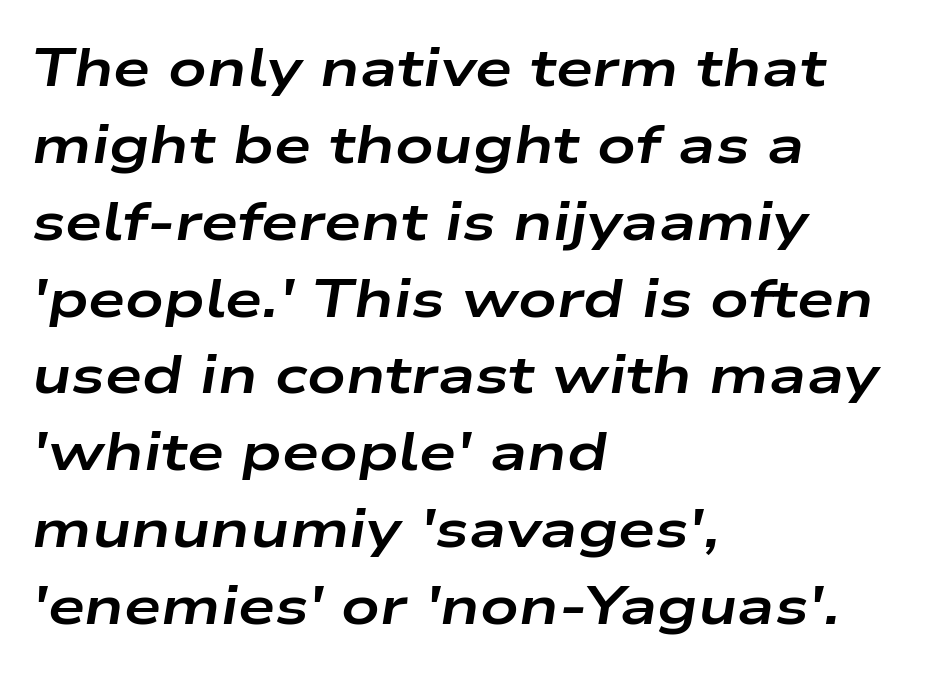
There's an unmistakable incline to the writing here. Its strokes are broad and dark, the hallmark of bold type. Standard letterfit; no display-style spreading of the glyphs. Vertical spacing — default. Layout note: lines flush left. The face used here is proportionally spaced, like ordinary book or web type.
